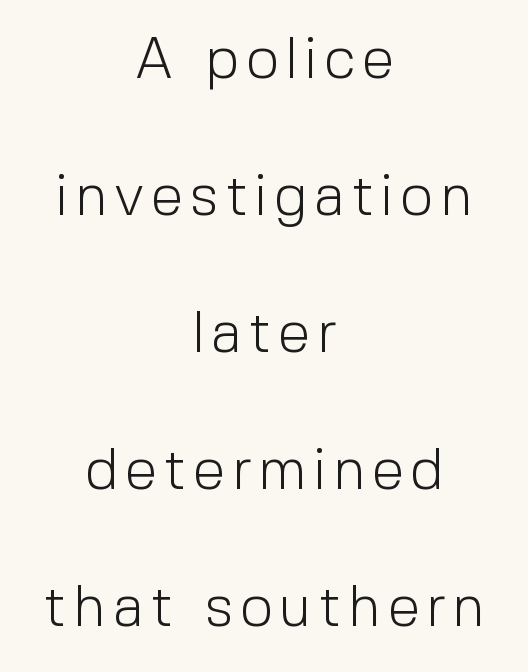
The image shows 58 px light sans-serif type, upright; set centered, loose line spacing (2.36x), not underlined; a medium x-height.
